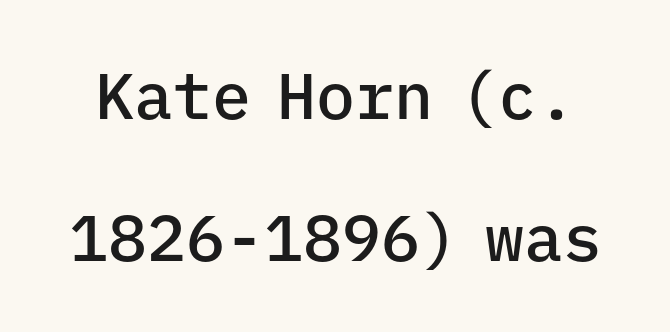
{"serif": "no", "italic": "no", "bold": "semi", "weight": "semibold", "width": "normal", "stroke_contrast": "low", "x_height": "medium", "monospaced": "yes", "underline": "no", "line_spacing": "loose", "line_spacing_ratio": 2.19, "letter_spacing": "normal", "letter_spacing_em": 0.0, "glyph_px": 65}
